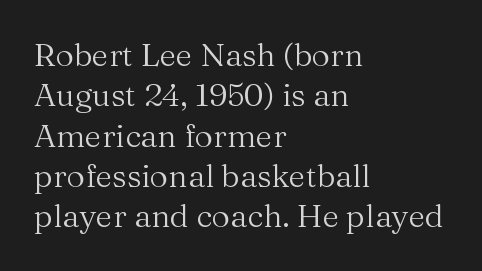
The image shows 32 px regular-weight serif type, upright; set left-aligned, normal line spacing (1.26x), normal letter spacing, not underlined; medium stroke contrast and a medium x-height.
